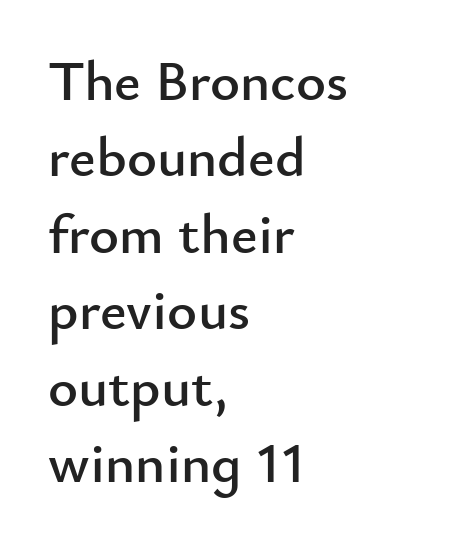
{"serif": "no", "italic": "no", "width": "normal", "stroke_contrast": "low", "x_height": "small", "monospaced": "no", "underline": "no", "align": "left", "line_spacing": "normal", "line_spacing_ratio": 1.34, "letter_spacing": "normal", "letter_spacing_em": 0.0, "glyph_px": 57}
